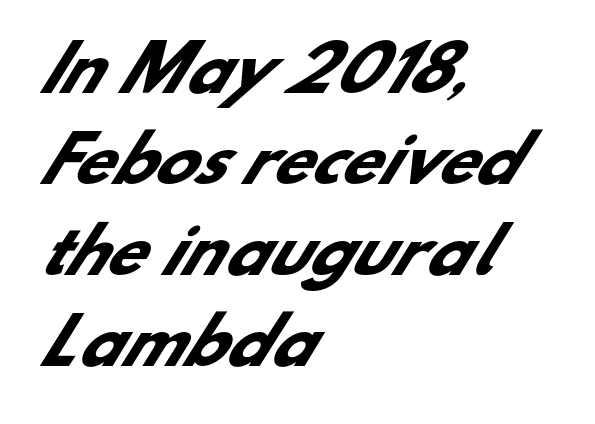
{"serif": "no", "bold": "yes", "weight": "heavy", "width": "normal", "stroke_contrast": "low", "x_height": "small", "monospaced": "no", "underline": "no", "align": "left", "line_spacing": "normal", "line_spacing_ratio": 1.47, "letter_spacing": "normal", "letter_spacing_em": 0.0, "glyph_px": 62}
